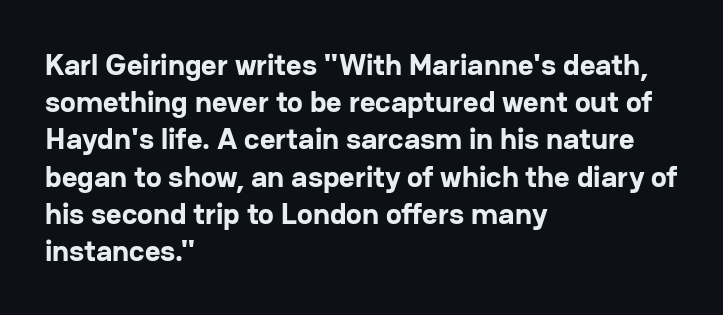
{"serif": "no", "italic": "no", "bold": "yes", "weight": "bold", "width": "normal", "stroke_contrast": "low", "x_height": "medium", "monospaced": "no", "underline": "no", "align": "left", "line_spacing_ratio": 1.24, "letter_spacing": "normal", "letter_spacing_em": 0.0, "glyph_px": 30}
